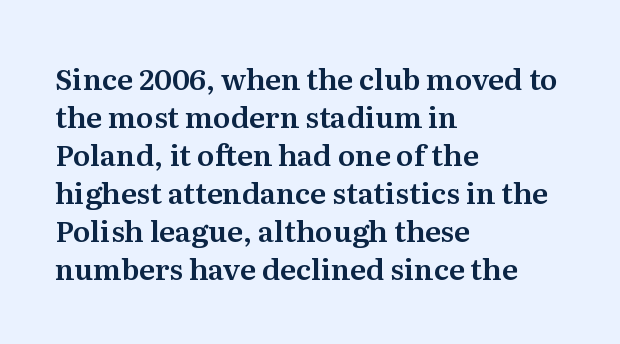
The image shows 29 px serif type, upright; set left-aligned, normal line spacing (1.31x), normal letter spacing, not underlined; medium stroke contrast and a medium x-height.
